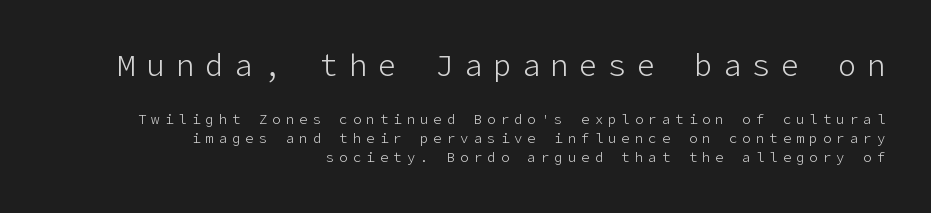
The text was rendered using a sans face with plain stroke endings. This is roman type, the default non-slanted kind. Which of the two is more prominent by size? The first, at the top. Whoever set this chose a conventional vertical rhythm. The gaps between neighbouring characters are conspicuously large. The ragged edge is on the left, which tells us the setting is flush right.
